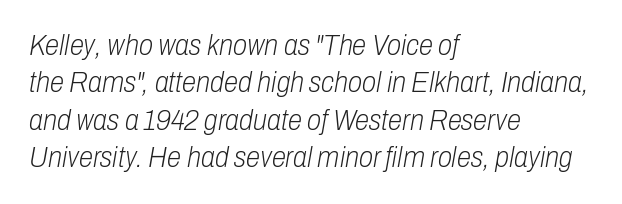
Q: Is the text bold? A: No.
Q: Is the text italic (slanted)? A: Yes, it leans right by about 10 degrees.
Q: Is the text underlined? A: No.
Q: How is the paragraph aligned? A: Left-aligned.
Q: Is the spacing between letters normal or unusually wide? A: Normal.
Q: Is the spacing between lines tight, normal or loose? A: Normal.
Q: Width (condensed, normal, or wide)? A: Condensed.
Q: Stroke contrast? A: Low.
Q: x-height? A: Medium.
Q: Monospaced? A: No.
